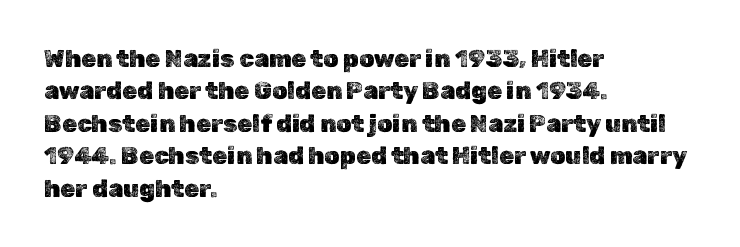
Glyph-to-glyph distance matches everyday printed text. Teacher's note: observe the even left margin — that is flush-left alignment. Type without underlining. This sample keeps an unexceptional amount of space between lines. This is roman type, the default non-slanted kind.
